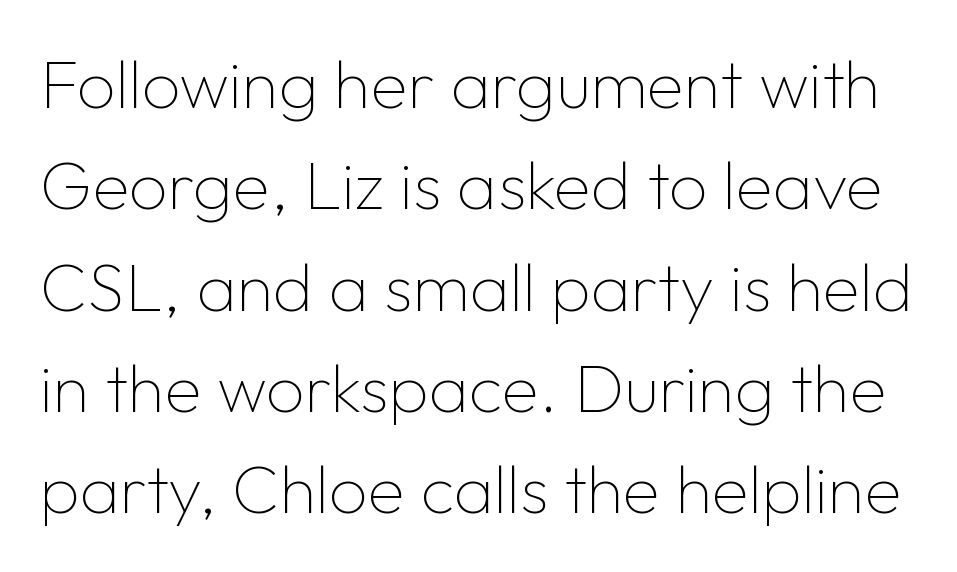
Here the designer chose a conventional face with non-uniform glyph widths. Upright lettering throughout. This sample uses a sans-serif face. What stands out about the letter spacing? Nothing — it is the standard amount. No chunkiness to these letters — they're not bold. Type without underlining.
